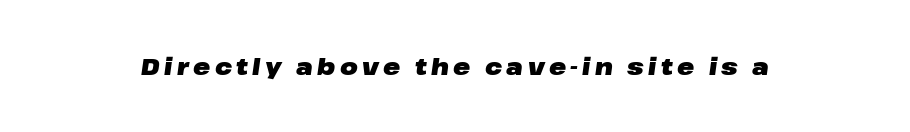
Q: Is the text bold? A: Yes.
Q: Is the text italic (slanted)? A: Yes, it leans right by about 8 degrees.
Q: Is the text underlined? A: No.
